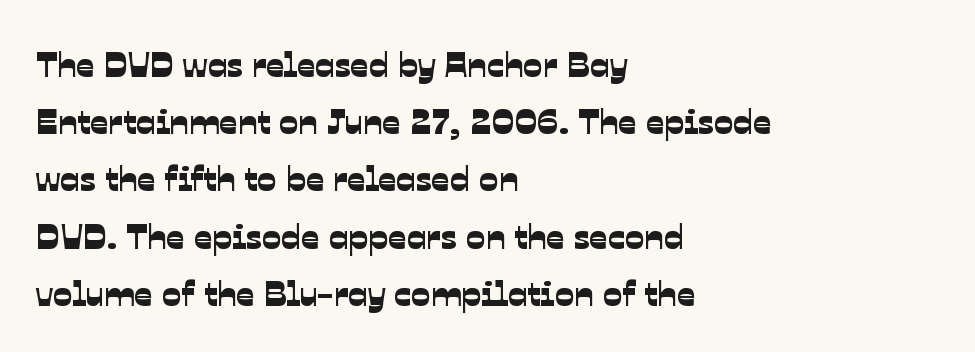
The image shows 36 px sans-serif type; set left-aligned, normal line spacing (1.59x), normal letter spacing, not underlined; low stroke contrast and a medium x-height.
